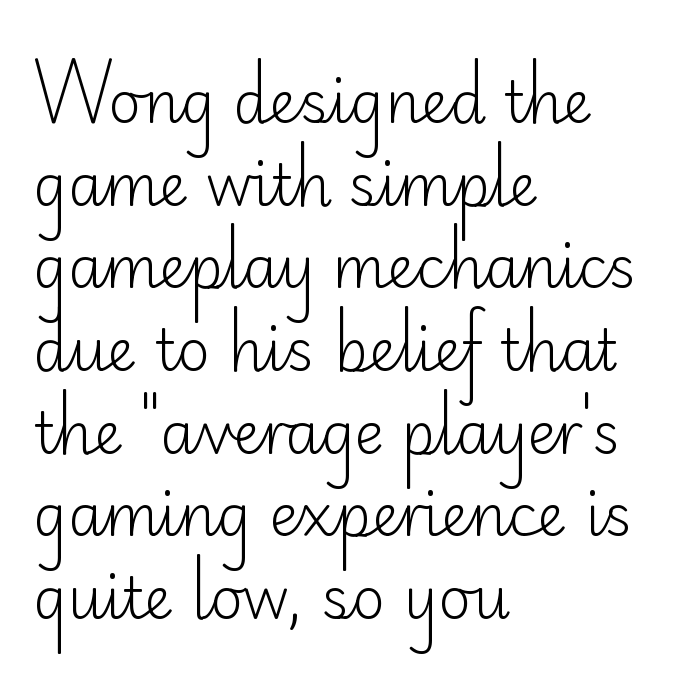
Does the lettering tilt? It doesn't — this is upright. The passage shown is typeset with a sans-serif family. The space between consecutive lines is moderate. The paragraph has a hard left edge and a soft right edge. Spacing verdict: proportional, widths tailored to each character. Is this a heavy cut? Hardly; it is regular or lighter.
